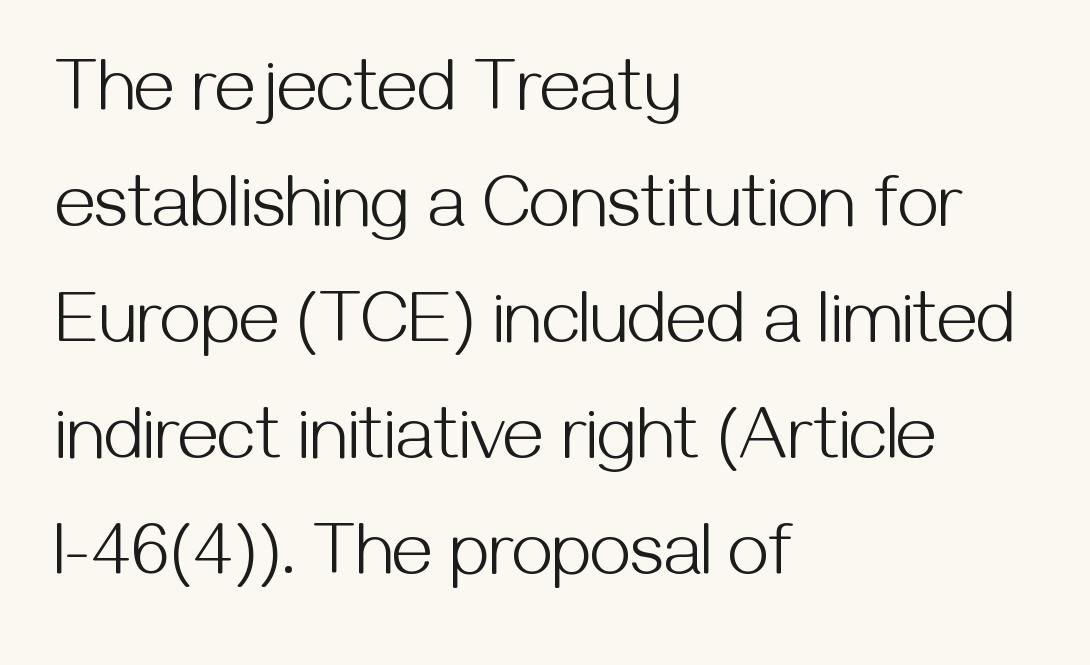
{"serif": "no", "italic": "no", "bold": "no", "weight": "light", "width": "normal", "stroke_contrast": "medium", "x_height": "medium", "monospaced": "no", "underline": "no", "align": "left", "line_spacing": "normal", "line_spacing_ratio": 1.59, "letter_spacing": "normal", "letter_spacing_em": 0.0, "glyph_px": 73}
